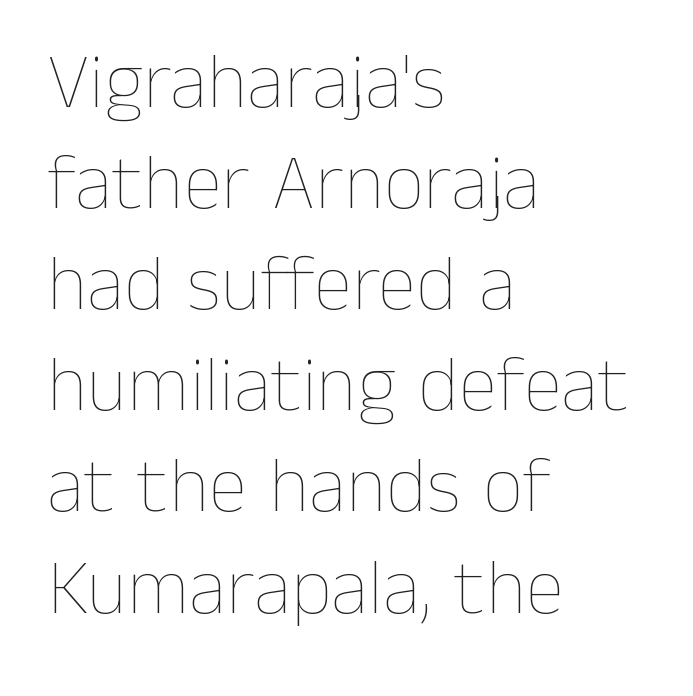
Q: Is the text bold? A: No.
Q: Is the text italic (slanted)? A: No, it is upright.
Q: Is the text underlined? A: No.
Q: How is the paragraph aligned? A: Left-aligned.
Q: Is the spacing between letters normal or unusually wide? A: Normal.
Q: Is the spacing between lines tight, normal or loose? A: Normal.
Q: Width (condensed, normal, or wide)? A: Normal.
Q: Stroke contrast? A: Low.
Q: x-height? A: Medium.
Q: Monospaced? A: No.
